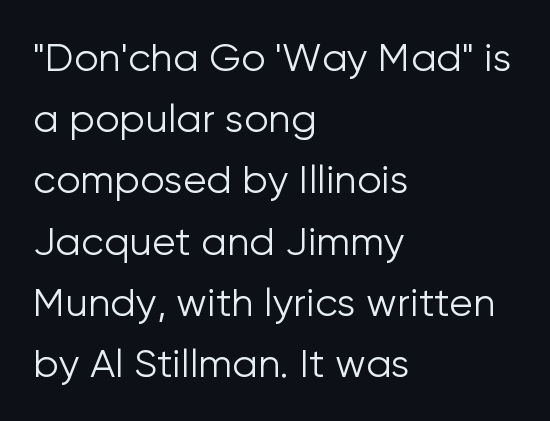
Q: Is the text bold? A: No.
Q: Is the text italic (slanted)? A: No, it is upright.
Q: Is the typeface a serif or a sans-serif typeface? A: Sans-serif.
Q: Is the text underlined? A: No.
Q: How is the paragraph aligned? A: Left-aligned.
Q: Is the spacing between letters normal or unusually wide? A: Normal.
Q: Is the spacing between lines tight, normal or loose? A: Normal.
Q: Width (condensed, normal, or wide)? A: Normal.
Q: Stroke contrast? A: Low.
Q: x-height? A: Medium.
Q: Monospaced? A: No.
